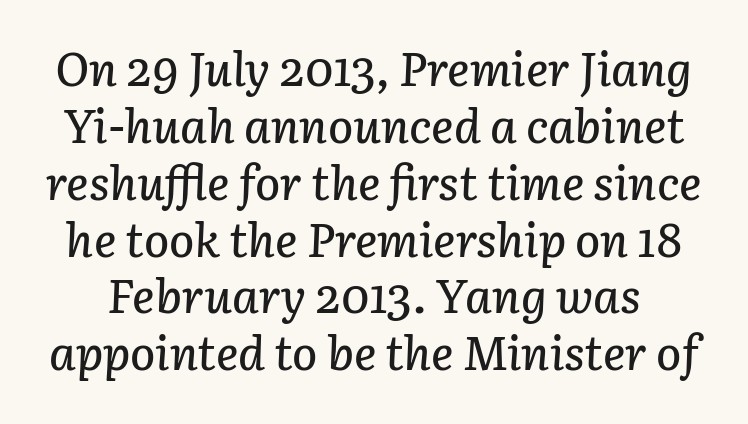
{"italic": "yes", "lean": "right", "slant_degrees": 3, "width": "normal", "stroke_contrast": "low", "x_height": "medium", "monospaced": "no", "underline": "no", "line_spacing_ratio": 1.21, "letter_spacing": "normal", "letter_spacing_em": 0.0, "glyph_px": 47}
